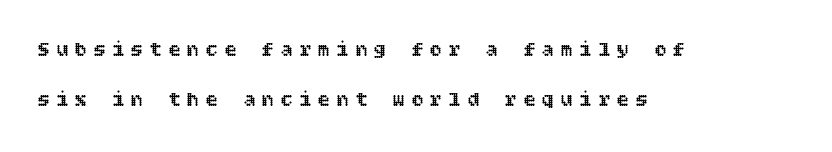
{"italic": "no", "underline": "no", "align": "left", "line_spacing": "loose", "line_spacing_ratio": 2.38, "letter_spacing": "wide", "letter_spacing_em": 0.29, "glyph_px": 21}
